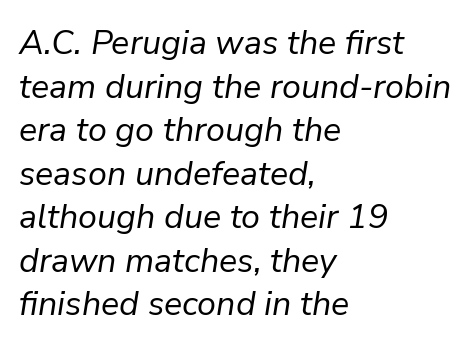
{"italic": "yes", "lean": "right", "slant_degrees": 9, "bold": "no", "weight": "regular", "width": "normal", "stroke_contrast": "low", "x_height": "medium", "monospaced": "no", "underline": "no", "align": "left", "line_spacing": "normal", "line_spacing_ratio": 1.28, "letter_spacing": "normal", "letter_spacing_em": 0.0, "glyph_px": 34}
